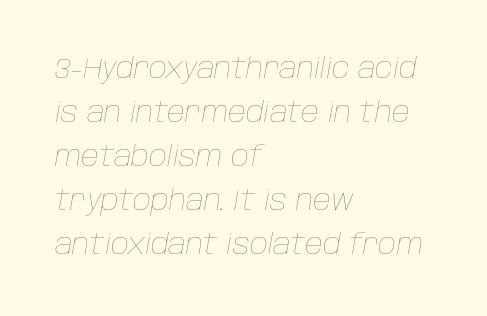
Q: Is the text bold? A: No.
Q: Is the text italic (slanted)? A: Yes, it leans right by about 10 degrees.
Q: Is the text underlined? A: No.
Q: How is the paragraph aligned? A: Left-aligned.
Q: Is the spacing between letters normal or unusually wide? A: Normal.
Q: Is the spacing between lines tight, normal or loose? A: Normal.
Q: Width (condensed, normal, or wide)? A: Normal.
Q: Stroke contrast? A: Low.
Q: x-height? A: Large.
Q: Monospaced? A: No.
